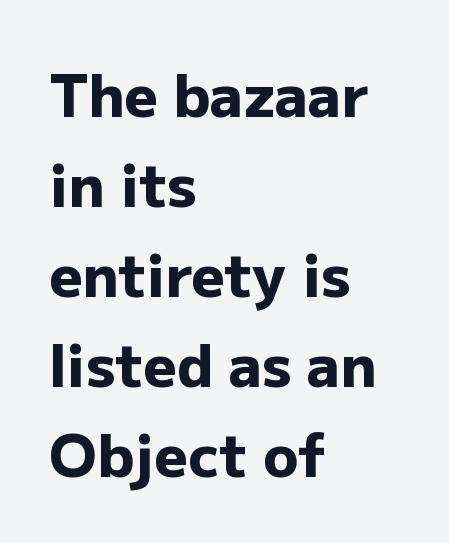
The image shows 58 px heavy sans-serif type, upright; set left-aligned, normal line spacing (1.55x), normal letter spacing, not underlined; low stroke contrast and a medium x-height.
